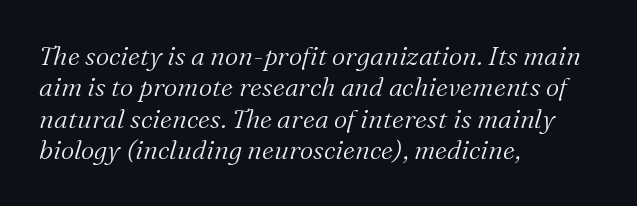
How are the letters spaced? Ordinarily, with no added tracking. The lines are quadded left. Check under the words: just untouched page. This is not heavy type; no bold has been used. Rendered with sloped, italic letterforms.
